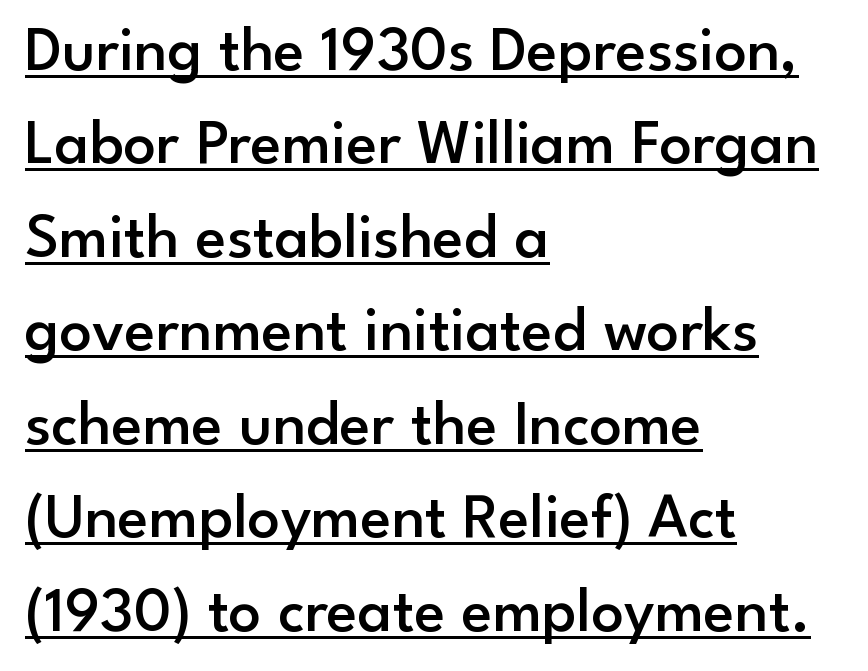
The paragraph shown leans on its left margin. I'd call this a sans setting — the letters go barefoot. Notice the strokes are somewhat thickened but not fully heavy: this is a semibold. Proportional: the letters do not fall into vertical columns. Reading down the column, the eye jumps a familiar distance to each next line. Posture: upright roman.
